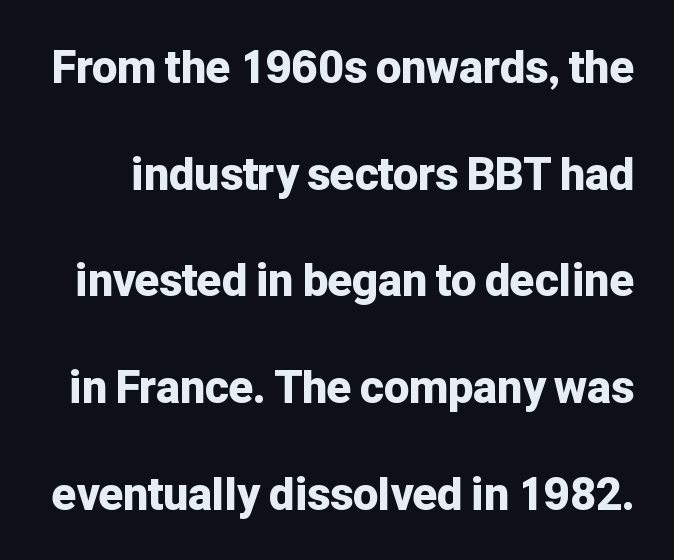
Q: Is the text bold? A: Yes.
Q: Is the text italic (slanted)? A: No, it is upright.
Q: Is the typeface a serif or a sans-serif typeface? A: Sans-serif.
Q: Is the text underlined? A: No.
Q: Is the spacing between letters normal or unusually wide? A: Normal.
Q: Is the spacing between lines tight, normal or loose? A: Loose.
Q: Width (condensed, normal, or wide)? A: Normal.
Q: Stroke contrast? A: Low.
Q: x-height? A: Medium.
Q: Monospaced? A: No.
